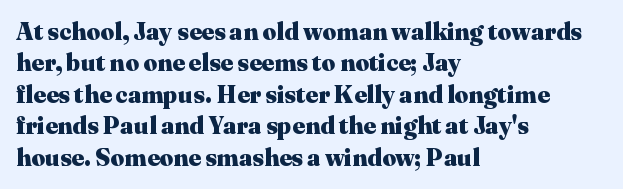
The image shows 24 px bold type, upright; set left-aligned, normal line spacing (1.31x), normal letter spacing, not underlined.
